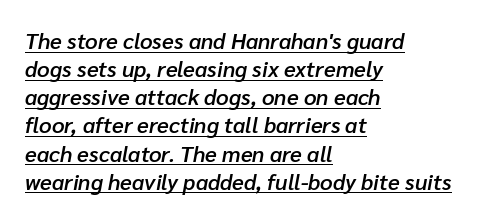
An italicized treatment has been applied to the whole sample. Notice the strokes are somewhat thickened but not fully heavy: this is a semibold. Beneath each row of characters lies a ruled line. Reading down the column, the eye jumps a familiar distance to each next line. No extra tracking has been applied to these lines.
